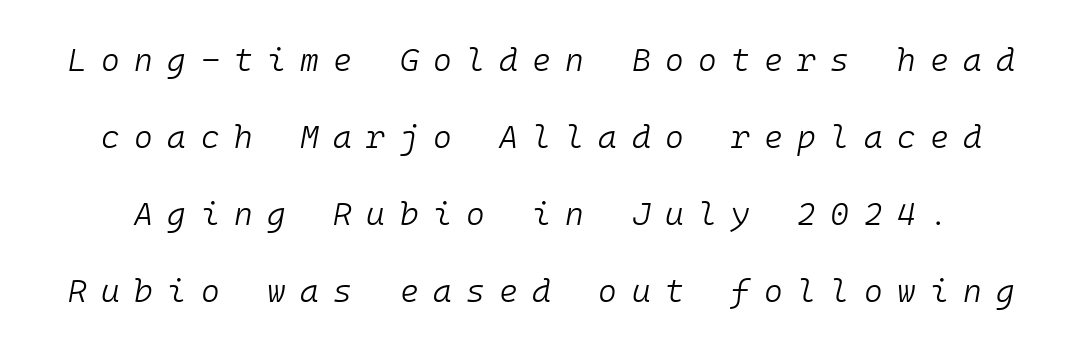
Q: Is the text bold? A: No.
Q: Is the text italic (slanted)? A: Yes, it leans right by about 10 degrees.
Q: Is the text underlined? A: No.
Q: Is the spacing between letters normal or unusually wide? A: Unusually wide.
Q: Is the spacing between lines tight, normal or loose? A: Loose.
Q: Width (condensed, normal, or wide)? A: Normal.
Q: Stroke contrast? A: Low.
Q: x-height? A: Medium.
Q: Monospaced? A: Yes.
